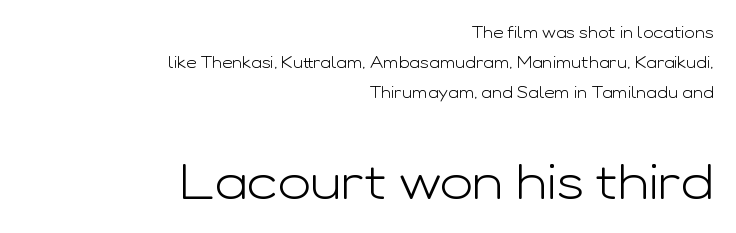
The image shows 49 px light, wide sans-serif type, upright; set right-aligned, line spacing 1.86x, normal letter spacing, not underlined; the second (bottom) block is 3.06x larger; low stroke contrast and a medium x-height.
